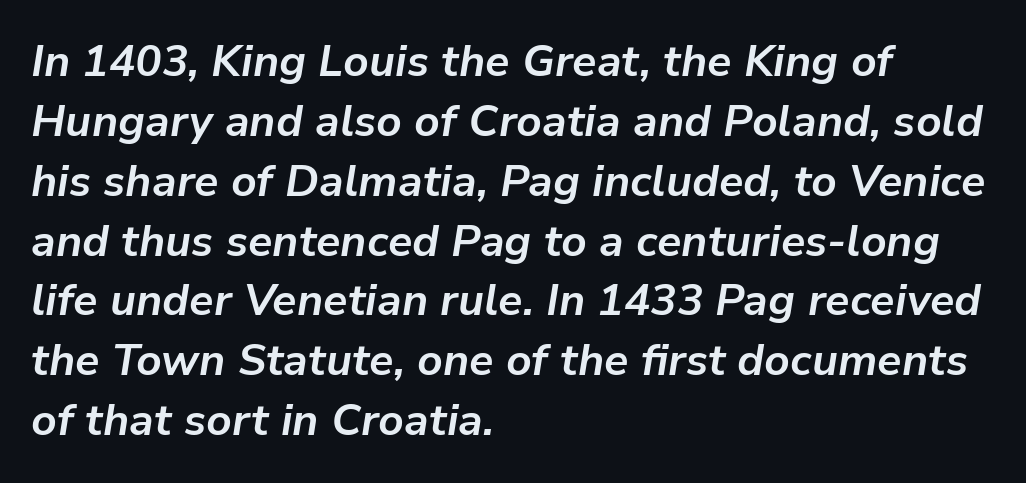
{"italic": "yes", "lean": "right", "slant_degrees": 9, "bold": "yes", "weight": "bold", "width": "normal", "stroke_contrast": "low", "x_height": "medium", "monospaced": "no", "underline": "no", "align": "left", "line_spacing": "normal", "line_spacing_ratio": 1.36, "letter_spacing": "normal", "letter_spacing_em": 0.0, "glyph_px": 44}
